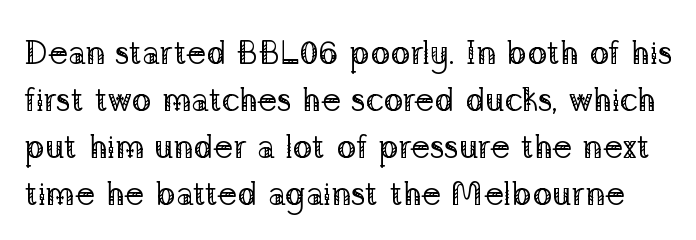
{"serif": "yes", "italic": "no", "bold": "no", "weight": "regular", "width": "normal", "stroke_contrast": "low", "x_height": "medium", "monospaced": "no", "underline": "no", "line_spacing": "normal", "line_spacing_ratio": 1.42, "letter_spacing": "normal", "letter_spacing_em": 0.0, "glyph_px": 33}
